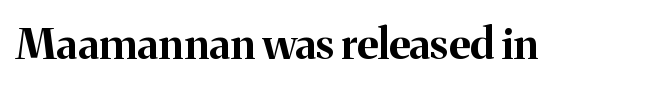
{"serif": "yes", "italic": "no", "bold": "yes", "weight": "bold", "width": "normal", "stroke_contrast": "medium", "x_height": "medium", "monospaced": "no", "underline": "no", "letter_spacing": "normal", "letter_spacing_em": 0.0, "glyph_px": 43}
